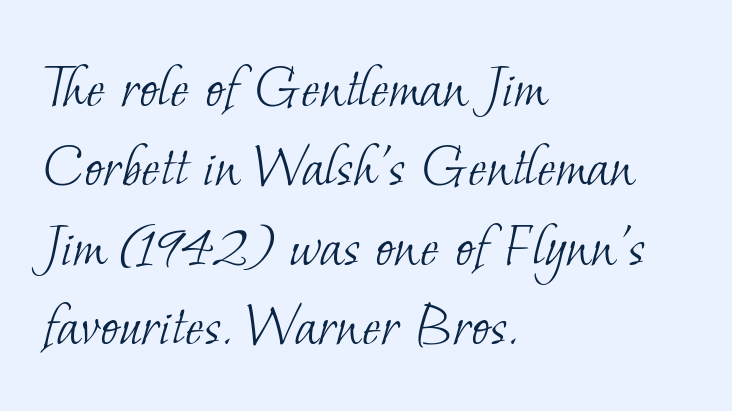
Q: Is the text bold? A: No.
Q: Is the typeface a serif or a sans-serif typeface? A: Serif.
Q: Is the text underlined? A: No.
Q: How is the paragraph aligned? A: Left-aligned.
Q: Is the spacing between letters normal or unusually wide? A: Normal.
Q: Is the spacing between lines tight, normal or loose? A: Normal.
Q: Width (condensed, normal, or wide)? A: Normal.
Q: Stroke contrast? A: Low.
Q: x-height? A: Small.
Q: Monospaced? A: No.
